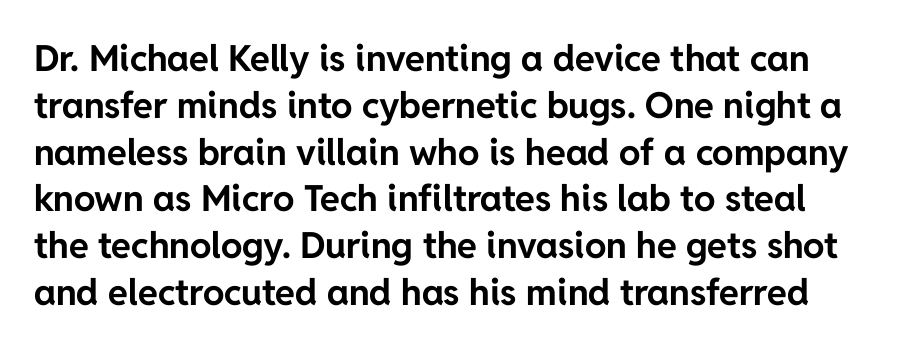
The image shows 36 px bold sans-serif type, upright; set normal line spacing (1.3x), normal letter spacing, not underlined; low stroke contrast and a medium x-height.
